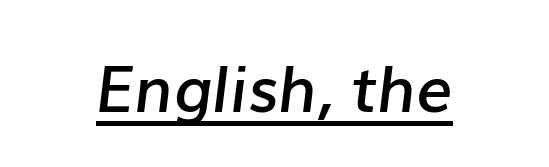
The image shows 64 px semibold type, italic (leaning right); set centered, normal letter spacing, underlined; low stroke contrast and a medium x-height.
